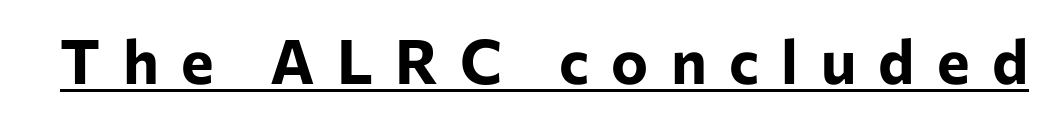
Q: Is the text bold? A: Yes.
Q: Is the text italic (slanted)? A: No, it is upright.
Q: Is the typeface a serif or a sans-serif typeface? A: Sans-serif.
Q: Is the text underlined? A: Yes.
Q: Is the spacing between letters normal or unusually wide? A: Unusually wide.
Q: Width (condensed, normal, or wide)? A: Normal.
Q: Stroke contrast? A: Low.
Q: x-height? A: Medium.
Q: Monospaced? A: No.
